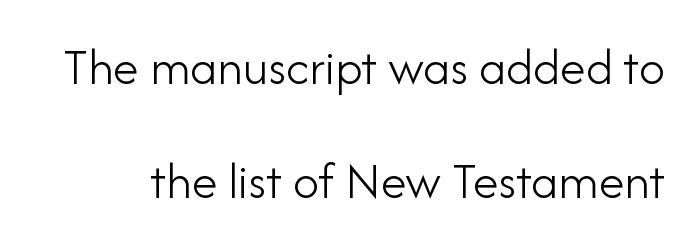
{"serif": "no", "italic": "no", "bold": "no", "weight": "light", "width": "normal", "stroke_contrast": "low", "x_height": "small", "monospaced": "no", "underline": "no", "line_spacing": "loose", "line_spacing_ratio": 2.2, "letter_spacing": "normal", "letter_spacing_em": 0.0, "glyph_px": 52}
